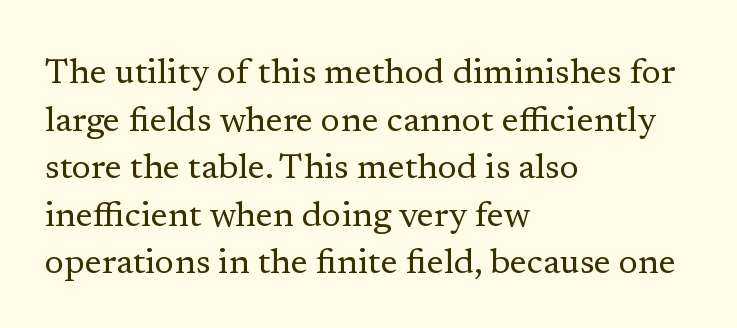
{"serif": "yes", "italic": "no", "bold": "no", "weight": "regular", "width": "normal", "stroke_contrast": "low", "x_height": "medium", "monospaced": "no", "underline": "no", "align": "left", "line_spacing": "normal", "line_spacing_ratio": 1.36, "letter_spacing": "normal", "letter_spacing_em": 0.0, "glyph_px": 35}
